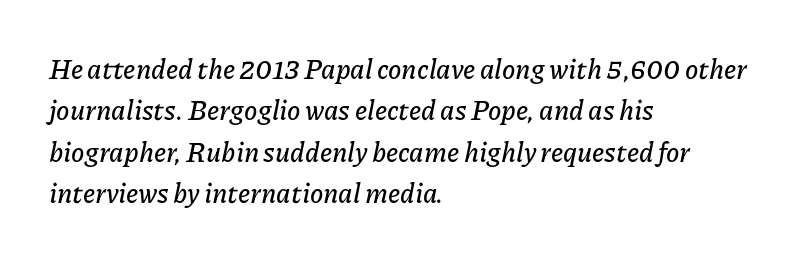
{"italic": "yes", "lean": "right", "slant_degrees": 11, "underline": "no", "align": "left", "line_spacing": "normal", "line_spacing_ratio": 1.53, "letter_spacing": "normal", "letter_spacing_em": 0.0, "glyph_px": 27}
